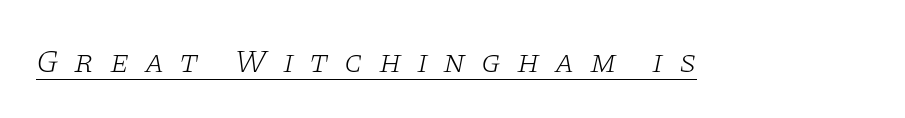
Is this a fixed-width face? No — the glyphs have proportional, varying widths. The typesetter has applied underlining to the passage shown. This is not heavy type; no bold has been used. The font's italic variant was chosen for this text. Words appear elongated and porous because spacing is wide.
